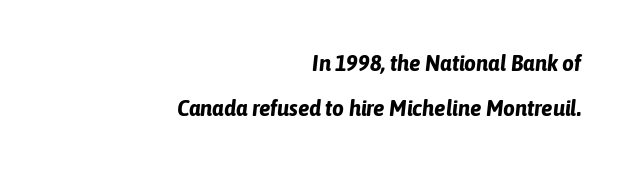
{"italic": "yes", "lean": "right", "slant_degrees": 6, "bold": "yes", "underline": "no", "align": "right", "line_spacing": "loose", "line_spacing_ratio": 1.97, "letter_spacing": "normal", "letter_spacing_em": 0.0, "glyph_px": 23}
